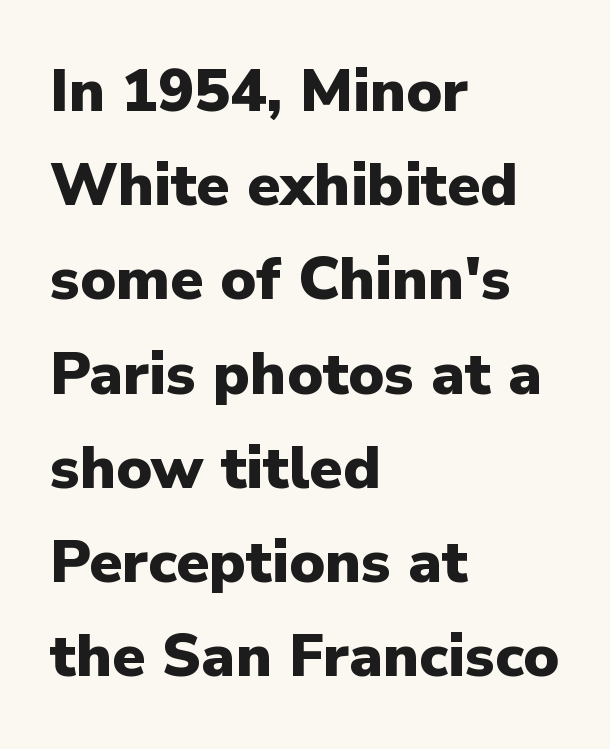
Q: Is the text bold? A: Yes.
Q: Is the text italic (slanted)? A: No, it is upright.
Q: Is the typeface a serif or a sans-serif typeface? A: Sans-serif.
Q: Is the text underlined? A: No.
Q: How is the paragraph aligned? A: Left-aligned.
Q: Is the spacing between letters normal or unusually wide? A: Normal.
Q: Is the spacing between lines tight, normal or loose? A: Normal.
Q: Width (condensed, normal, or wide)? A: Normal.
Q: Stroke contrast? A: Low.
Q: x-height? A: Medium.
Q: Monospaced? A: No.
